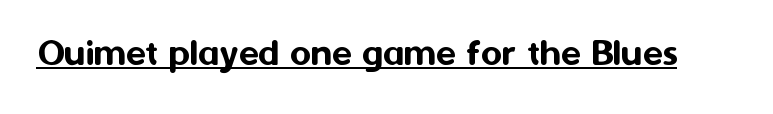
{"serif": "no", "italic": "no", "width": "normal", "stroke_contrast": "medium", "x_height": "medium", "monospaced": "no", "underline": "yes", "letter_spacing": "normal", "letter_spacing_em": 0.0, "glyph_px": 41}
